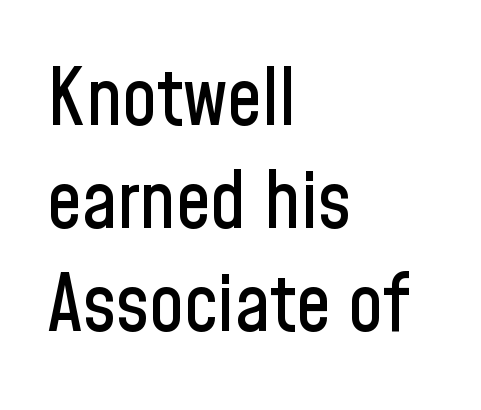
{"serif": "no", "italic": "no", "width": "condensed", "stroke_contrast": "low", "x_height": "medium", "monospaced": "no", "underline": "no", "align": "left", "line_spacing": "normal", "line_spacing_ratio": 1.32, "letter_spacing": "normal", "letter_spacing_em": 0.0, "glyph_px": 78}
